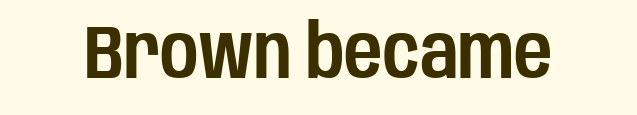
Q: Is the text italic (slanted)? A: No, it is upright.
Q: Is the typeface a serif or a sans-serif typeface? A: Sans-serif.
Q: Is the text underlined? A: No.
Q: Is the spacing between letters normal or unusually wide? A: Normal.
Q: Width (condensed, normal, or wide)? A: Condensed.
Q: Stroke contrast? A: Low.
Q: x-height? A: Large.
Q: Monospaced? A: No.
